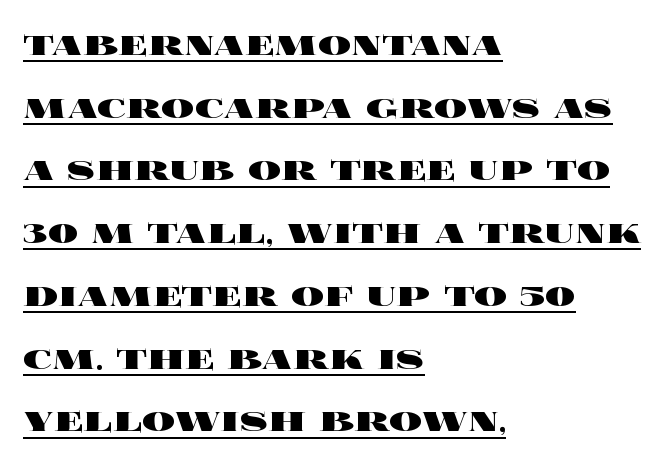
Q: Is the text bold? A: Yes.
Q: Is the text italic (slanted)? A: No, it is upright.
Q: Is the text underlined? A: Yes.
Q: How is the paragraph aligned? A: Left-aligned.
Q: Is the spacing between letters normal or unusually wide? A: Normal.
Q: Is the spacing between lines tight, normal or loose? A: Normal.
Q: Width (condensed, normal, or wide)? A: Wide.
Q: x-height? A: Large.
Q: Monospaced? A: No.
